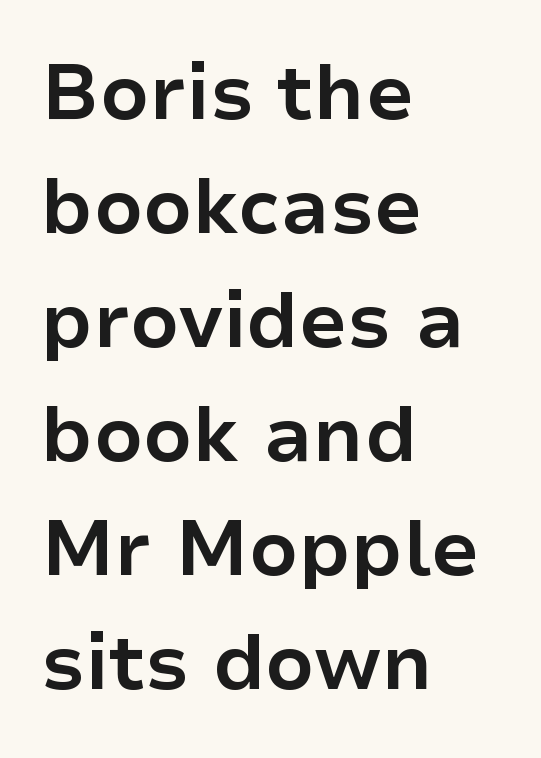
The glyphs are unaccompanied by any horizontal stroke below them. Regarding leading, the lines here are spaced in the standard way. Visually the block forms a straight wall on the left and a jagged coastline on the right. This is the regular roman posture of the typeface. Do the characters align in a grid? No, the font is proportional. Serif or sans? Sans — the stroke terminals are bare.
